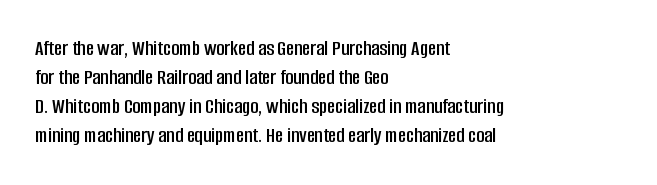
The image shows 22 px text type, upright; set left-aligned, normal line spacing (1.32x), normal letter spacing, not underlined.
